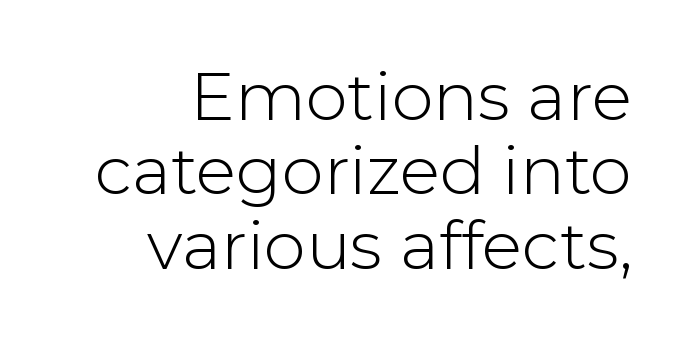
{"serif": "no", "italic": "no", "bold": "no", "weight": "light", "width": "normal", "stroke_contrast": "low", "x_height": "medium", "monospaced": "no", "underline": "no", "align": "right", "line_spacing": "tight", "line_spacing_ratio": 1.11, "letter_spacing": "normal", "letter_spacing_em": 0.0, "glyph_px": 67}
